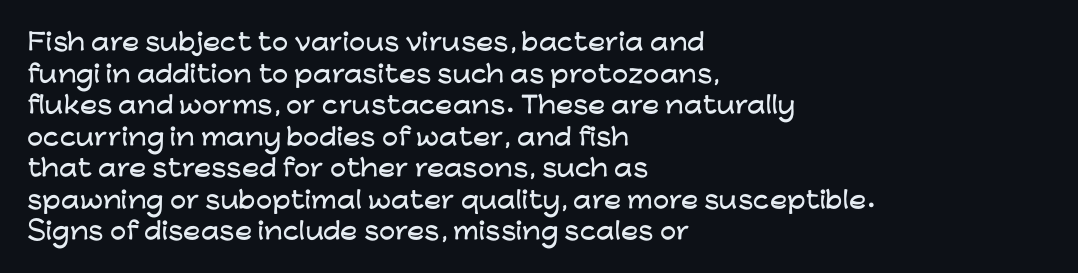
{"italic": "no", "underline": "no", "align": "left", "line_spacing": "normal", "line_spacing_ratio": 1.37, "letter_spacing": "normal", "letter_spacing_em": 0.0, "glyph_px": 23}
